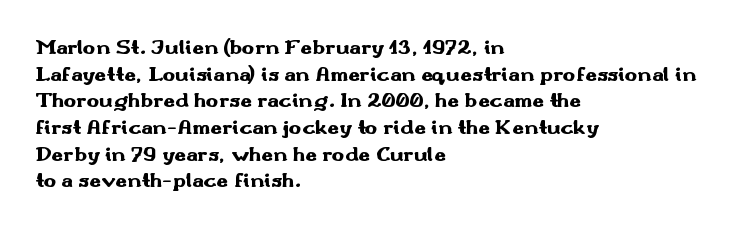
Q: Is the text bold? A: Yes.
Q: Is the text italic (slanted)? A: No, it is upright.
Q: Is the text underlined? A: No.
Q: How is the paragraph aligned? A: Left-aligned.
Q: Is the spacing between letters normal or unusually wide? A: Normal.
Q: Is the spacing between lines tight, normal or loose? A: Normal.
